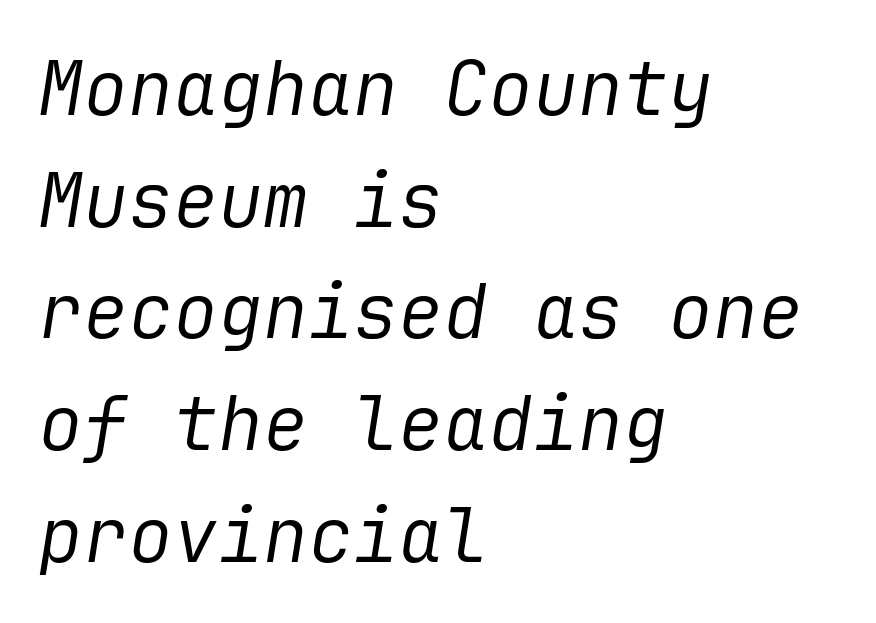
Q: Is the text bold? A: No.
Q: Is the text italic (slanted)? A: Yes, it leans right by about 9 degrees.
Q: Is the text underlined? A: No.
Q: How is the paragraph aligned? A: Left-aligned.
Q: Is the spacing between letters normal or unusually wide? A: Normal.
Q: Is the spacing between lines tight, normal or loose? A: Normal.
Q: Width (condensed, normal, or wide)? A: Normal.
Q: Stroke contrast? A: Low.
Q: x-height? A: Medium.
